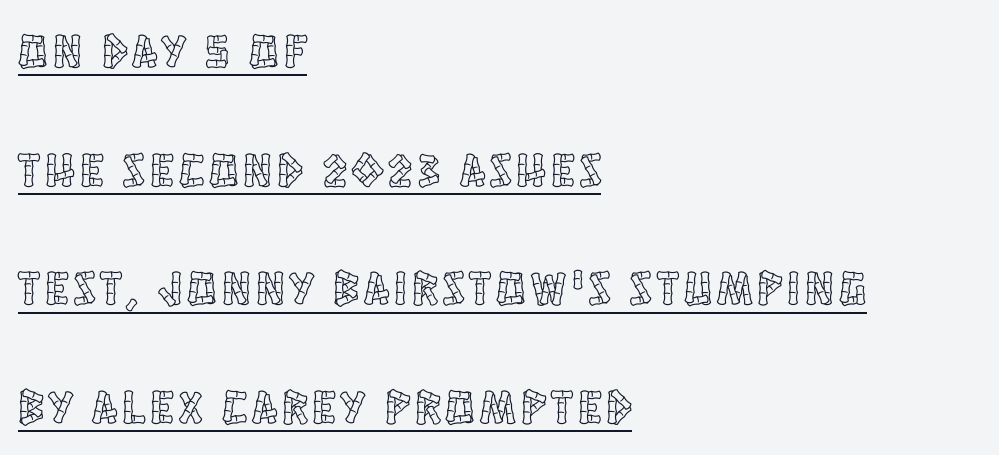
{"italic": "no", "width": "condensed", "x_height": "large", "monospaced": "no", "underline": "yes", "align": "left", "line_spacing": "loose", "line_spacing_ratio": 2.47, "glyph_px": 48}
